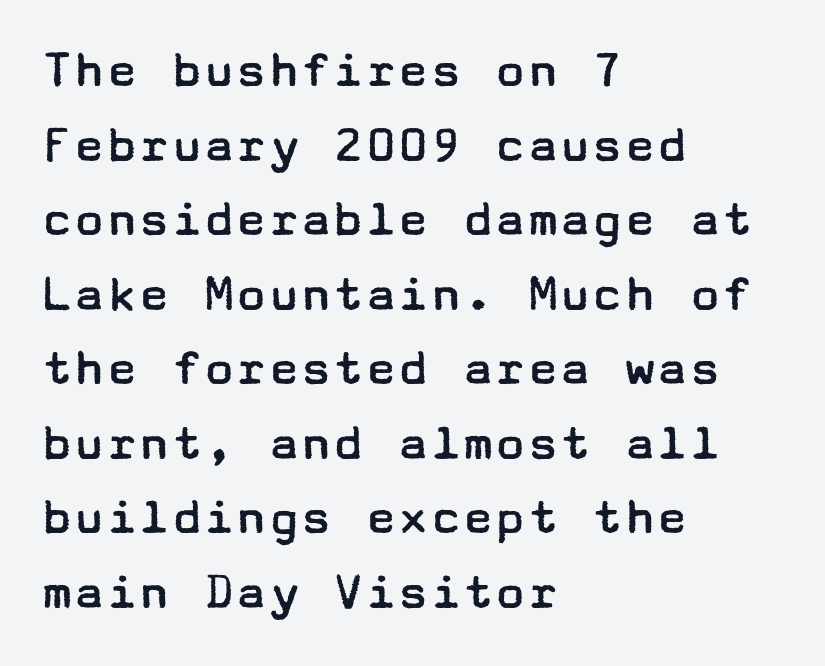
The gap between lines stays unmarked. Reading down the column, the eye jumps a familiar distance to each next line. Stroke terminals: plain, sans-serif. A roman cut, with each character standing at attention. What stands out about the letter spacing? Nothing — it is the standard amount.
